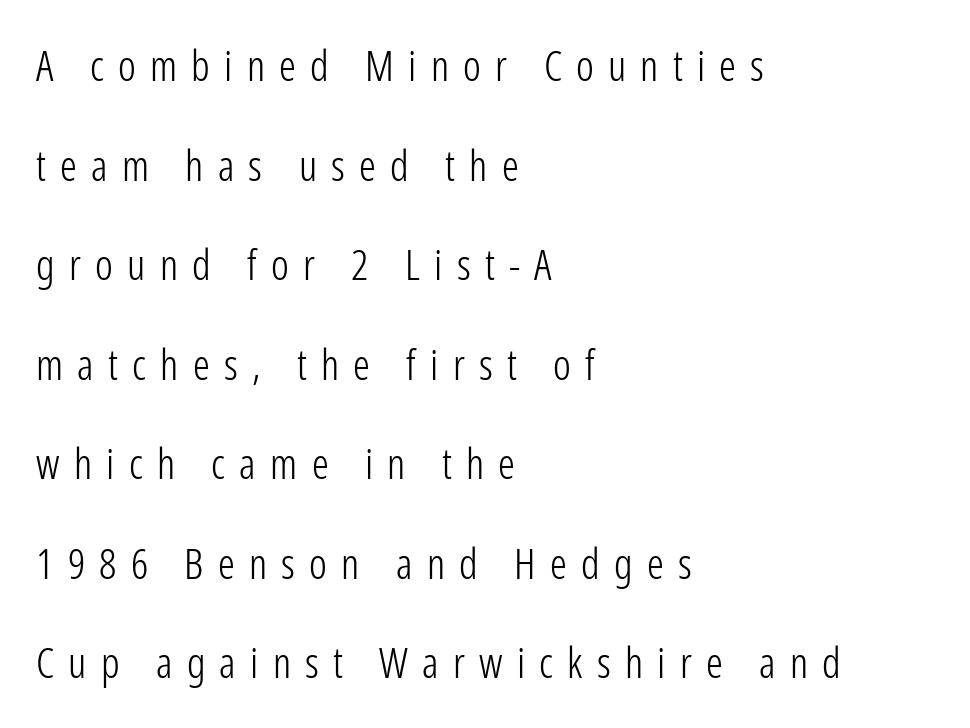
Any mark beneath the type? The region is blank. What stands out about the letter spacing? Its width — letters are far apart. These lines were composed using upright roman letters. The strokes carry an ordinary text weight at most. Each new line begins a long way beneath the previous one.
